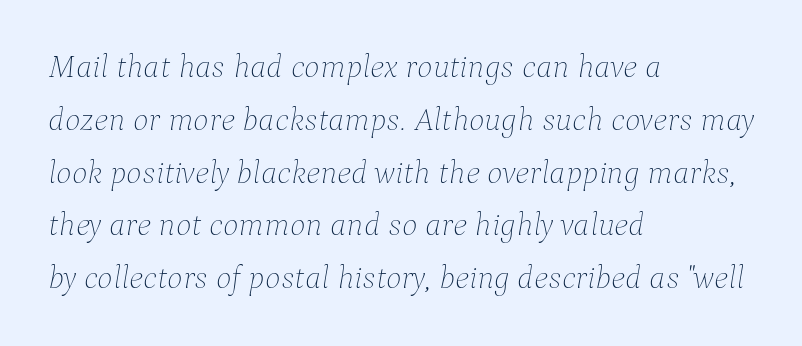
The image shows 33 px thin type, italic (leaning right); set left-aligned, normal line spacing (1.6x), normal letter spacing, not underlined; low stroke contrast and a medium x-height.
